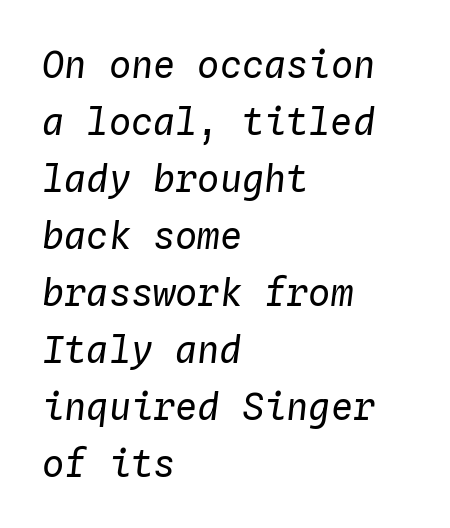
The image shows 37 px regular-weight type, italic (leaning right), monospaced; set left-aligned, normal line spacing (1.54x), normal letter spacing, not underlined; low stroke contrast and a medium x-height.
